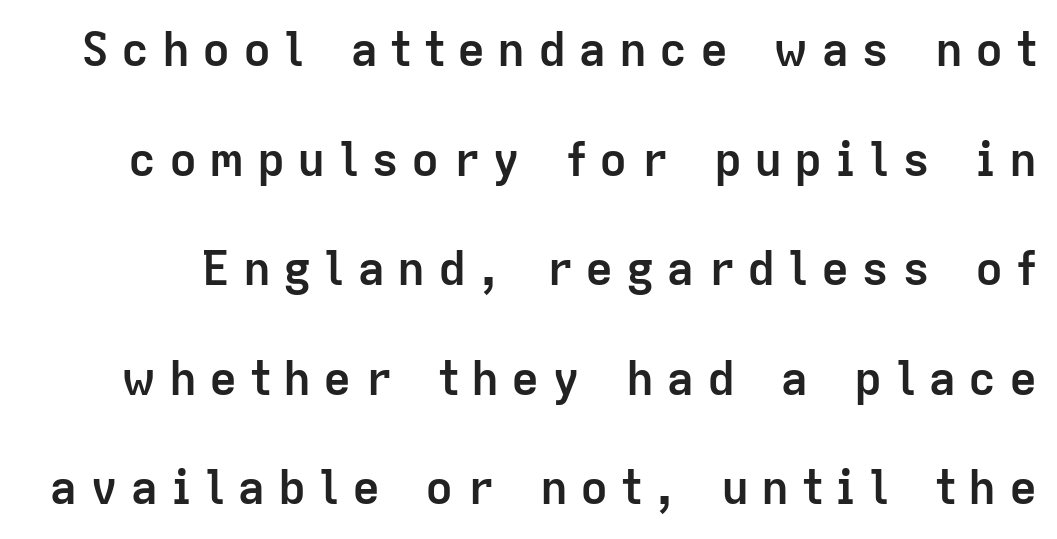
The image shows 47 px semibold sans-serif type, upright; set loose line spacing (2.33x), unusually wide letter spacing (+0.26 em), not underlined; low stroke contrast and a medium x-height.
